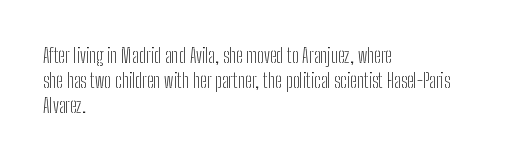
{"italic": "no", "bold": "no", "underline": "no", "align": "left", "line_spacing": "normal", "line_spacing_ratio": 1.25, "letter_spacing": "normal", "letter_spacing_em": 0.0, "glyph_px": 20}
